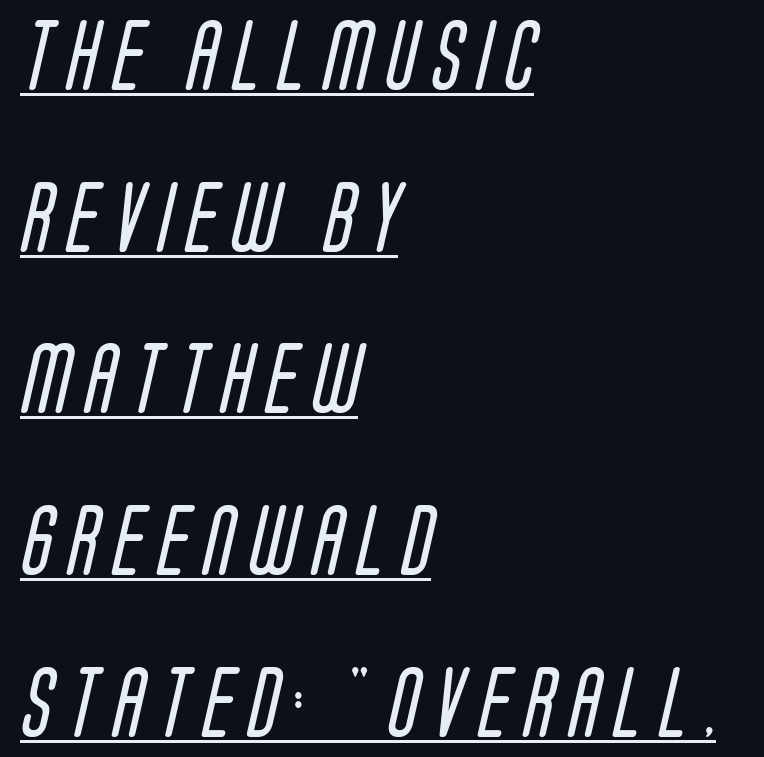
The image shows 70 px regular-weight, condensed sans-serif type; set left-aligned, loose line spacing (2.31x), unusually wide letter spacing (+0.22 em), underlined; low stroke contrast and a large x-height.
